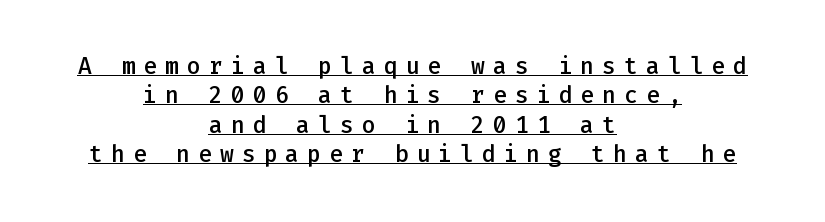
The image shows 23 px text type, upright; set centered, normal line spacing (1.28x), unusually wide letter spacing (+0.35 em), underlined.
